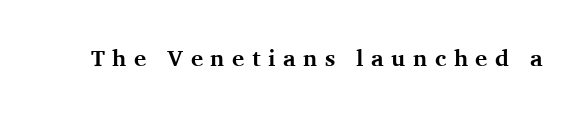
The axis of the letterforms is exactly vertical. Anything drawn beneath the words? Only blank space. Students, this is bold: see how much ink each stroke carries. What stands out about the letter spacing? Its width — letters are far apart.
